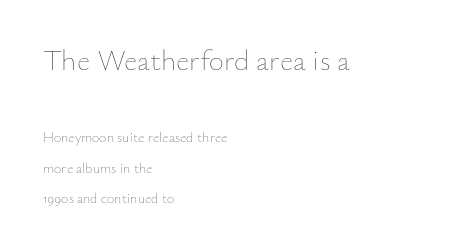
The image shows 29 px thin type, upright; set left-aligned, loose line spacing (2.17x), normal letter spacing, not underlined; the first (top) block is 2.07x larger; low stroke contrast and a small x-height.
